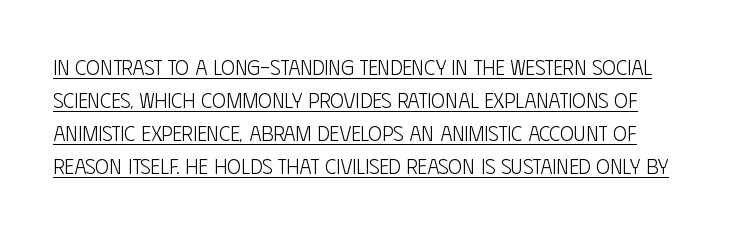
It's the straight-up-and-down kind of type. Letter spacing: default. Each line of the rendering has a horizontal stroke beneath the glyphs. Honestly, the row spacing looks completely unremarkable. The face looks like a standard text weight, possibly lighter.
